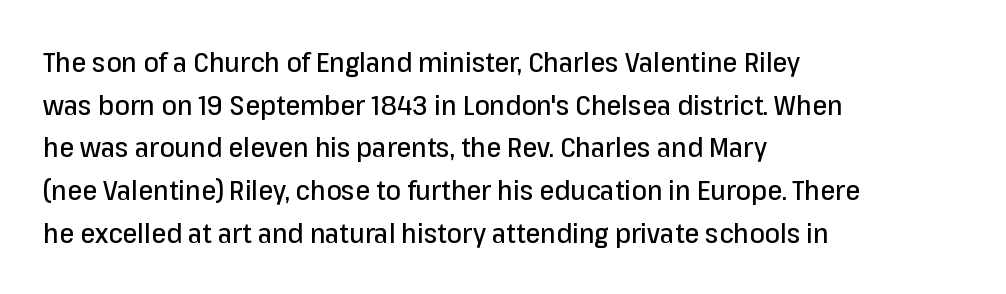
The image shows 27 px text type, upright; set left-aligned, normal line spacing (1.58x), normal letter spacing, not underlined.
